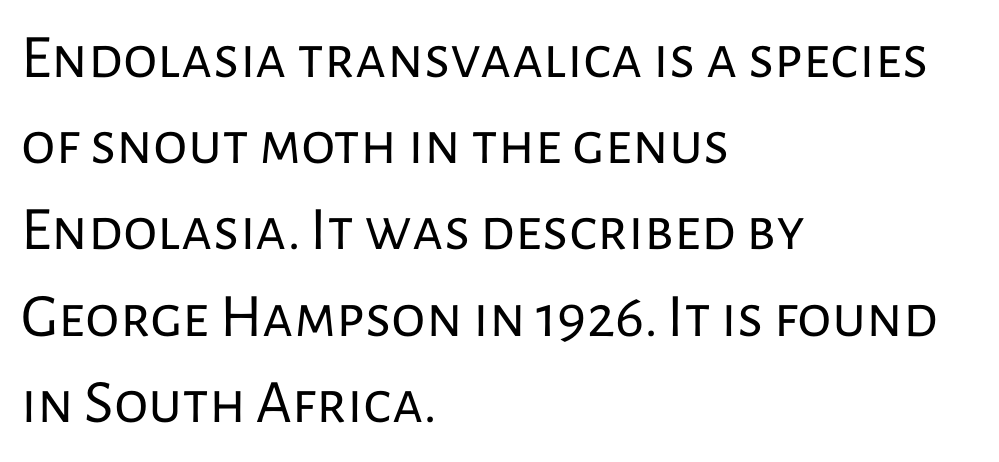
Q: Is the text bold? A: No.
Q: Is the text italic (slanted)? A: No, it is upright.
Q: Is the typeface a serif or a sans-serif typeface? A: Sans-serif.
Q: Is the text underlined? A: No.
Q: How is the paragraph aligned? A: Left-aligned.
Q: Is the spacing between letters normal or unusually wide? A: Normal.
Q: Is the spacing between lines tight, normal or loose? A: Normal.
Q: Width (condensed, normal, or wide)? A: Normal.
Q: Stroke contrast? A: Low.
Q: x-height? A: Medium.
Q: Monospaced? A: No.
